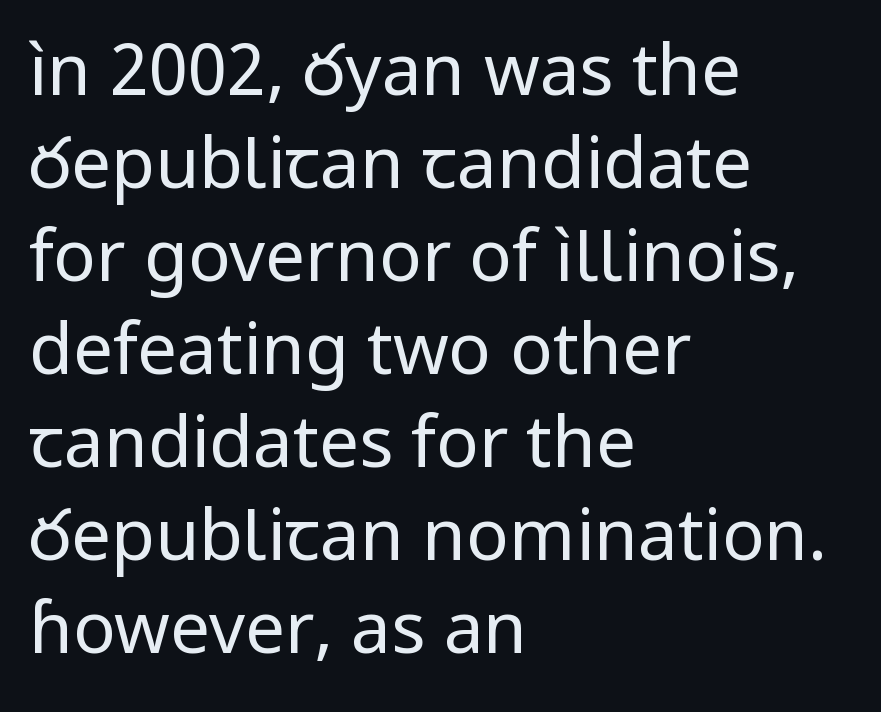
Stroke thickness stays within the range of a standard reading face or lighter. Where is the straight margin? On the left. Does the type have serifs? No, each stem ends abruptly. In terms of leading, this rendering sits right in the middle.
